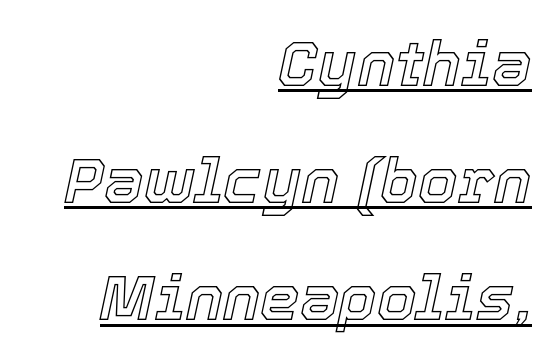
Q: Is the text italic (slanted)? A: Yes, it leans right by about 12 degrees.
Q: Is the text underlined? A: Yes.
Q: How is the paragraph aligned? A: Right-aligned.
Q: Is the spacing between letters normal or unusually wide? A: Normal.
Q: Width (condensed, normal, or wide)? A: Normal.
Q: x-height? A: Medium.
Q: Monospaced? A: No.
